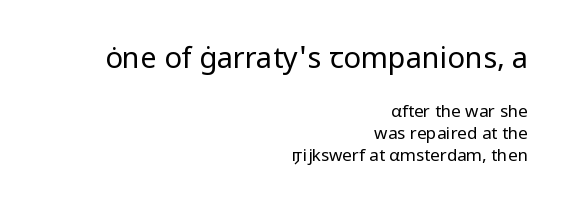
Q: Is the text bold? A: No.
Q: Is the text italic (slanted)? A: No, it is upright.
Q: Is the typeface a serif or a sans-serif typeface? A: Sans-serif.
Q: Is the text underlined? A: No.
Q: How is the paragraph aligned? A: Right-aligned.
Q: Is the spacing between letters normal or unusually wide? A: Normal.
Q: Is the spacing between lines tight, normal or loose? A: Normal.
Q: Which block of text is set in a larger size, the first (top) or the second (bottom)? A: The first (top) one.
Q: Width (condensed, normal, or wide)? A: Normal.
Q: Stroke contrast? A: Low.
Q: x-height? A: Medium.
Q: Monospaced? A: No.
